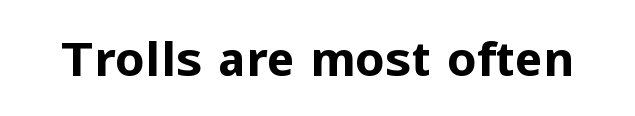
{"serif": "no", "italic": "no", "bold": "yes", "weight": "bold", "width": "normal", "stroke_contrast": "low", "x_height": "medium", "monospaced": "no", "underline": "no", "letter_spacing": "normal", "letter_spacing_em": 0.0, "glyph_px": 47}
